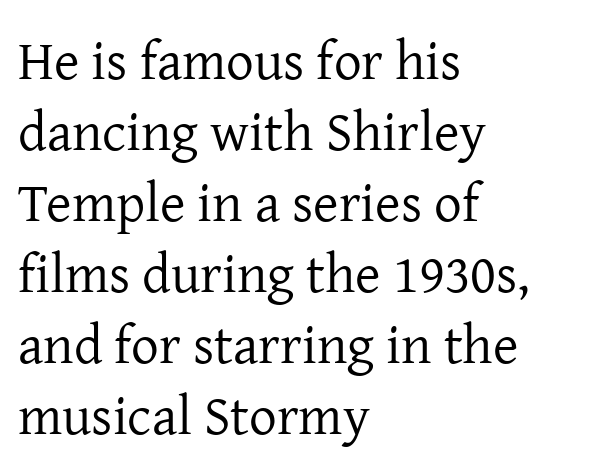
The passage shown is typeset with a serif family. In CSS terms this would be text-align: left. These lines keep a tight, regular rhythm from letter to letter. Tall strokes in this sample are plumb rather than angled.
